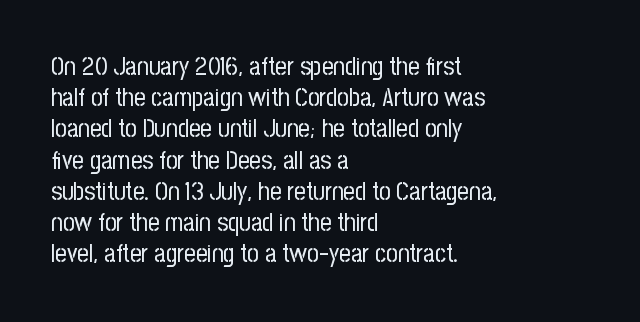
Spacing between characters is what you'd get straight out of the box. Ordinary non-slanted type is in use. The compositor pushed each line to the left boundary. Rows of type keep a routine distance in the vertical direction.
